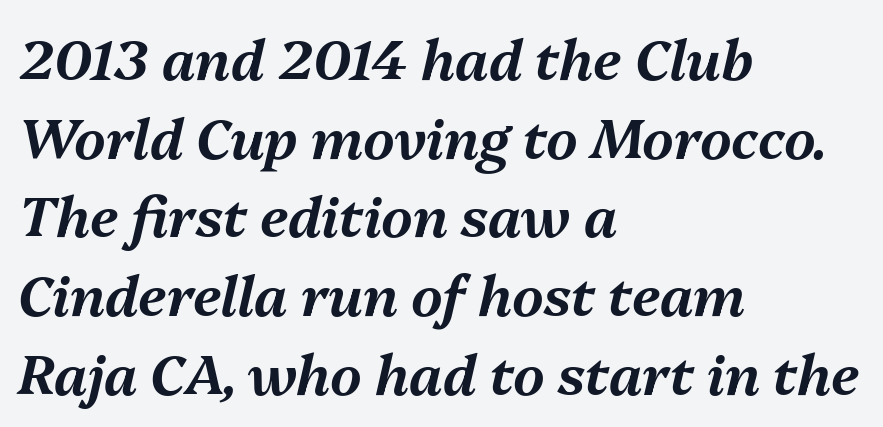
The image shows 55 px text type, italic (leaning right); set left-aligned, normal line spacing (1.43x), normal letter spacing, not underlined; medium stroke contrast and a medium x-height.
